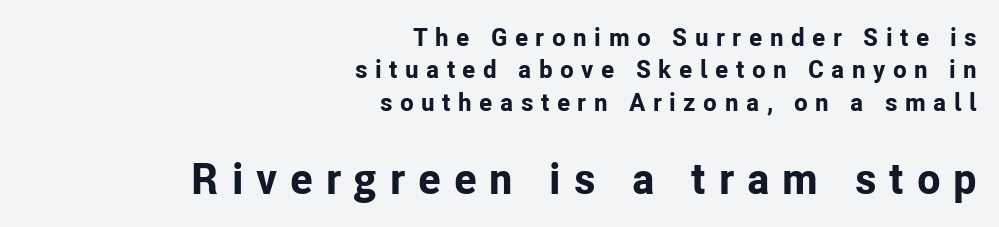
{"serif": "no", "italic": "no", "bold": "yes", "weight": "bold", "width": "normal", "stroke_contrast": "low", "x_height": "medium", "monospaced": "no", "underline": "no", "align": "right", "line_spacing": "normal", "line_spacing_ratio": 1.3, "letter_spacing": "wide", "letter_spacing_em": 0.3, "larger_block": "second", "size_ratio": 1.72, "glyph_px": 43}
